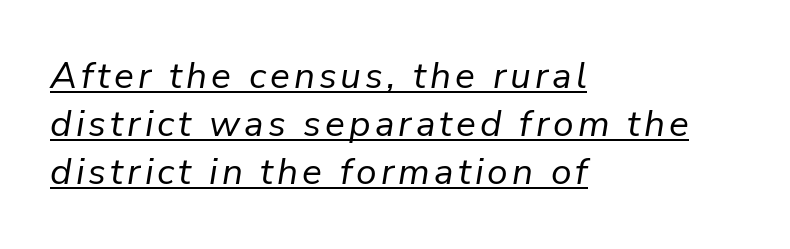
Notice how a bar underscores the lettering throughout. Unbolded letterforms with no extra heft. Compared with typical paragraphs, the rows here are spaced about the same. Character widths vary here, with narrow letters taking less room than wide ones. The paragraph has a hard left edge and a soft right edge.
